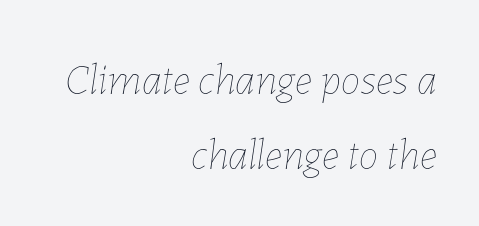
{"italic": "yes", "lean": "right", "slant_degrees": 7, "bold": "no", "weight": "thin", "width": "normal", "stroke_contrast": "low", "x_height": "medium", "monospaced": "no", "underline": "no", "align": "right", "line_spacing": "normal", "line_spacing_ratio": 1.7, "letter_spacing": "normal", "letter_spacing_em": 0.0, "glyph_px": 44}
